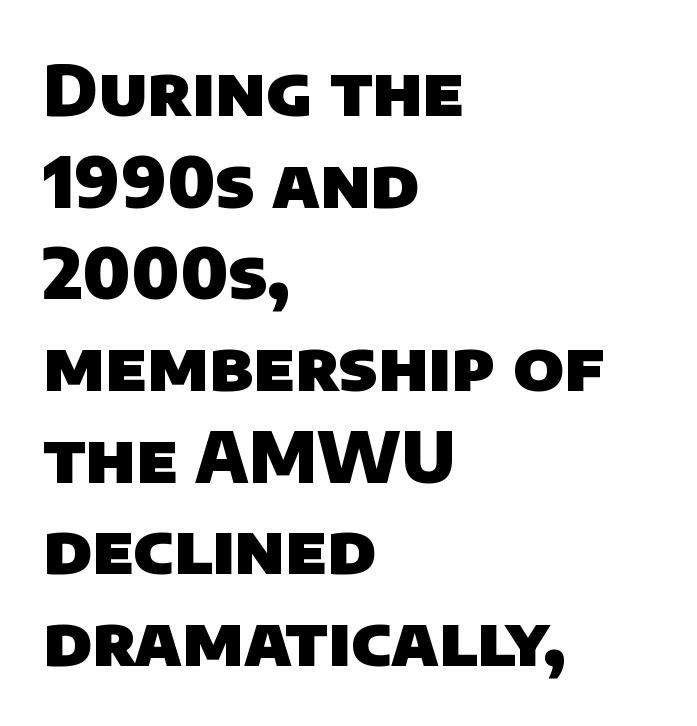
The image shows 70 px heavy sans-serif type; set left-aligned, normal line spacing (1.31x), normal letter spacing, not underlined; low stroke contrast and a large x-height.
